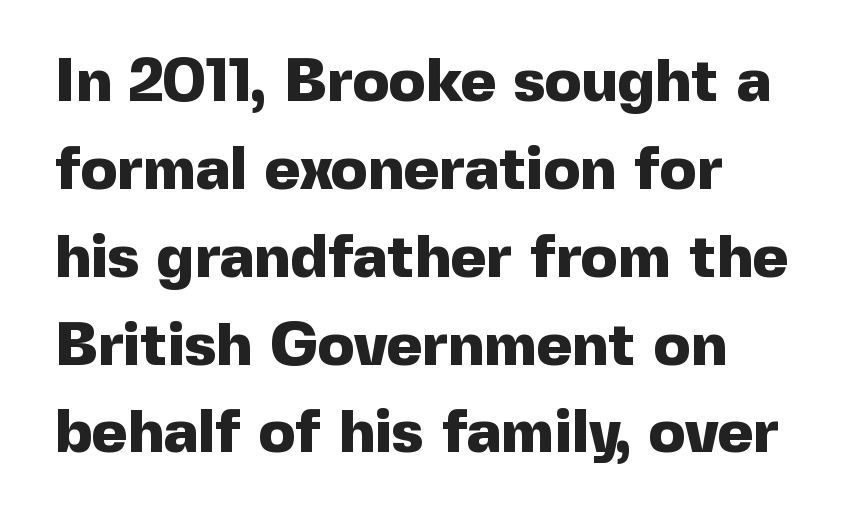
Q: Is the text bold? A: Yes.
Q: Is the text italic (slanted)? A: No, it is upright.
Q: Is the typeface a serif or a sans-serif typeface? A: Sans-serif.
Q: Is the text underlined? A: No.
Q: Is the spacing between letters normal or unusually wide? A: Normal.
Q: Is the spacing between lines tight, normal or loose? A: Normal.
Q: Width (condensed, normal, or wide)? A: Normal.
Q: x-height? A: Medium.
Q: Monospaced? A: No.
